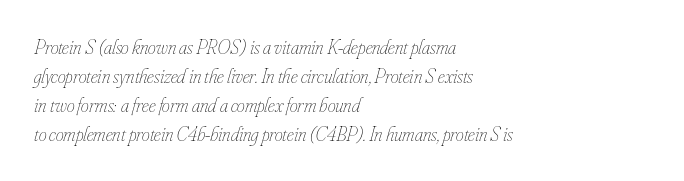
{"italic": "yes", "lean": "right", "slant_degrees": 16, "bold": "no", "underline": "no", "align": "left", "line_spacing": "normal", "line_spacing_ratio": 1.45, "letter_spacing": "normal", "letter_spacing_em": 0.0, "glyph_px": 20}
